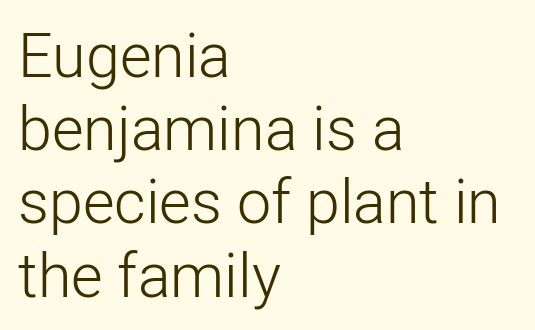
These lines stack with their left ends in a neat column. Check the space under the baseline: it is left empty. Nobody touched the tracking dial on this one. The rendering shows plain stroke endings on the letterforms — a sans-serif design. The weight tops out at a normal text grade. These lines are rendered in a variable-pitch font.
